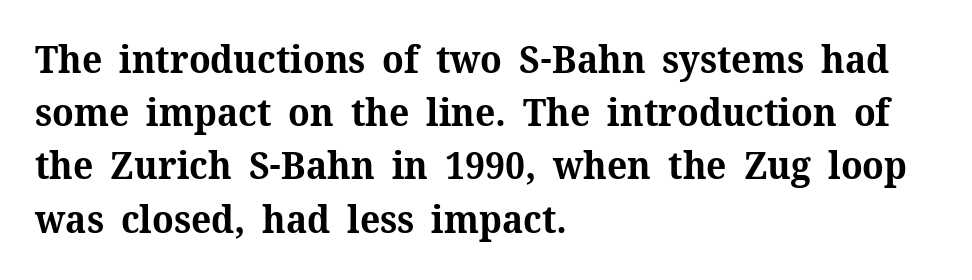
The image shows 38 px bold serif type, upright; set left-aligned, normal line spacing (1.4x), normal letter spacing, not underlined; medium stroke contrast and a medium x-height.
